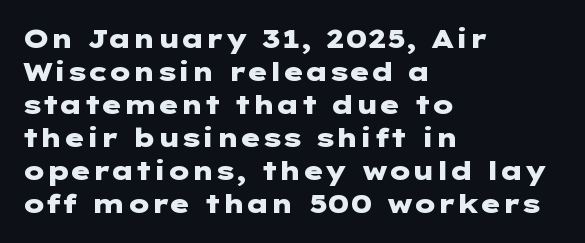
The image shows 26 px bold type, upright; set left-aligned, normal line spacing (1.27x), normal letter spacing, not underlined.
